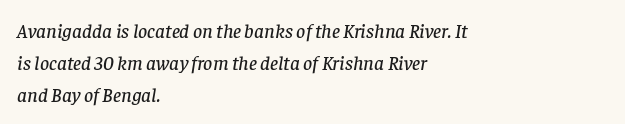
Q: Is the text italic (slanted)? A: Yes, it leans right by about 8 degrees.
Q: Is the text underlined? A: No.
Q: How is the paragraph aligned? A: Left-aligned.
Q: Is the spacing between letters normal or unusually wide? A: Normal.
Q: Is the spacing between lines tight, normal or loose? A: Normal.
